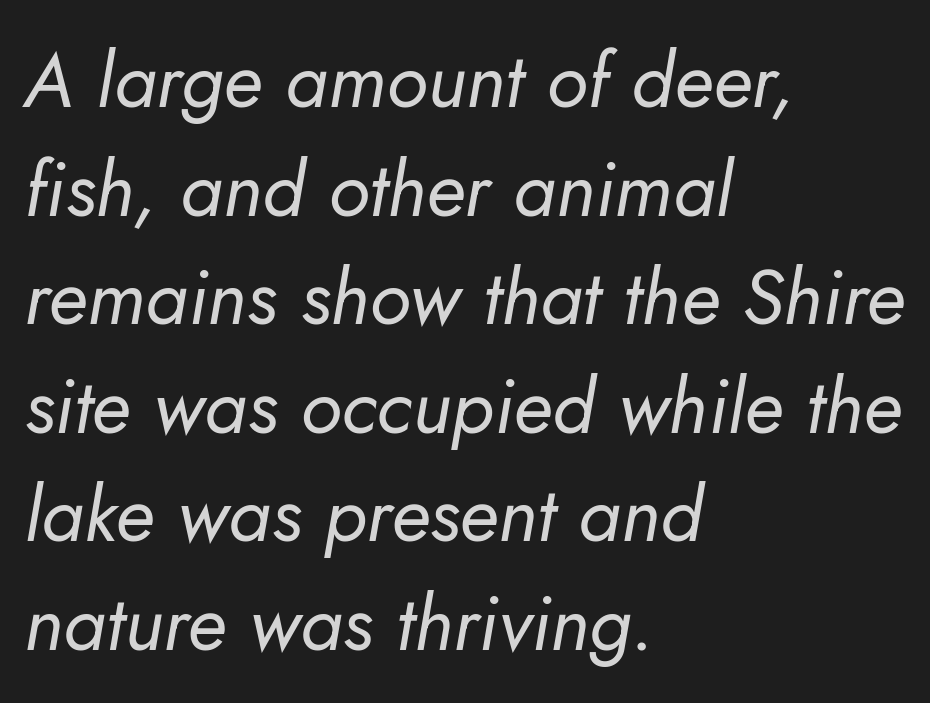
The letters advance in unequal steps, a hallmark of proportional type. Underline: absent. Slant detected: the letters are inclined. The designer left line spacing at the default.
